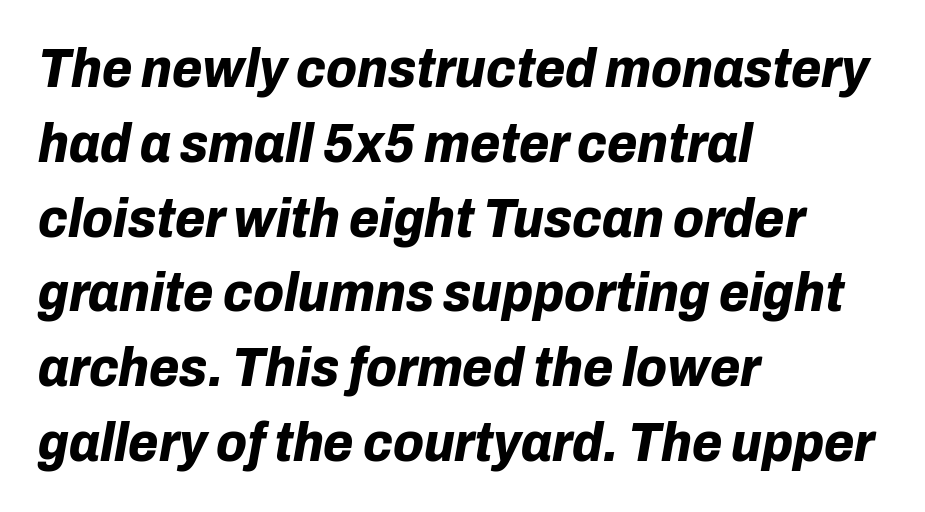
The image shows 55 px bold type, italic (leaning right); set left-aligned, normal line spacing (1.36x), normal letter spacing, not underlined; low stroke contrast and a medium x-height.
